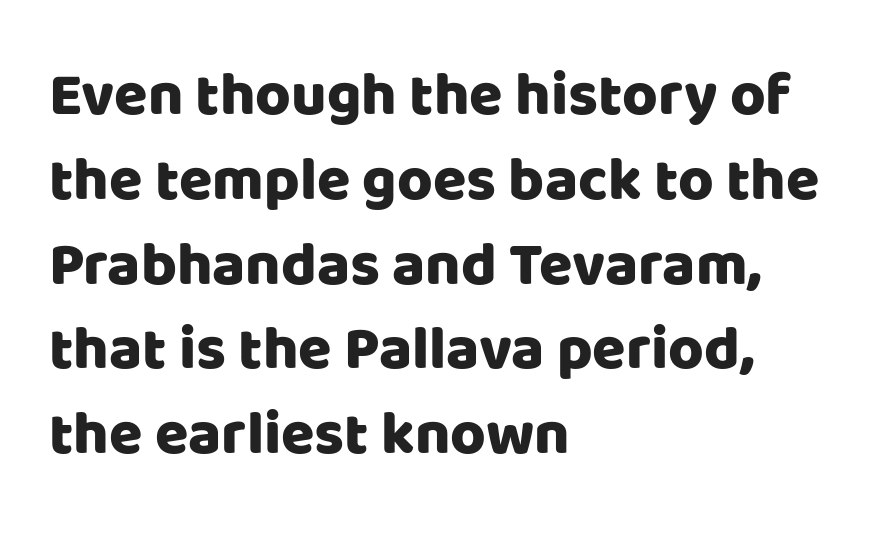
{"serif": "no", "italic": "no", "width": "normal", "stroke_contrast": "low", "x_height": "large", "monospaced": "no", "underline": "no", "align": "left", "line_spacing": "normal", "line_spacing_ratio": 1.39, "letter_spacing": "normal", "letter_spacing_em": 0.0, "glyph_px": 61}
